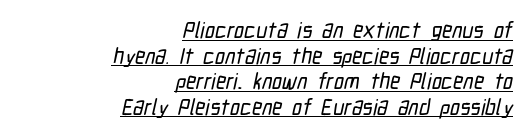
The rendered words wear a rule along their underside. The text block is weighted toward the right margin, trailing off unevenly leftward. Observe the ordinary spacing: letters are neighbours, not strangers.
